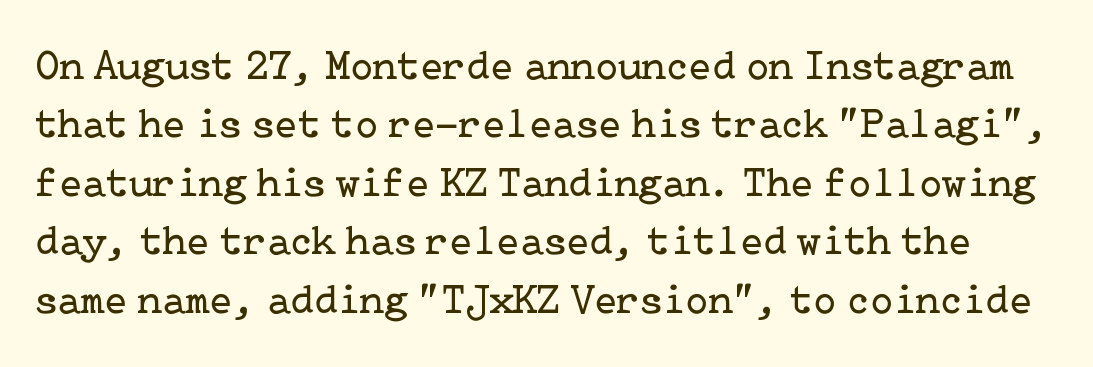
Vertically, the passage feels balanced, rows spaced as you'd expect. This is roman type, the default non-slanted kind. Beneath every word, the page is bare. This reads as an unemphasized weight, regular at the heaviest. Classification — serif. The letters sit at their default tracking, neither squeezed nor spread.
